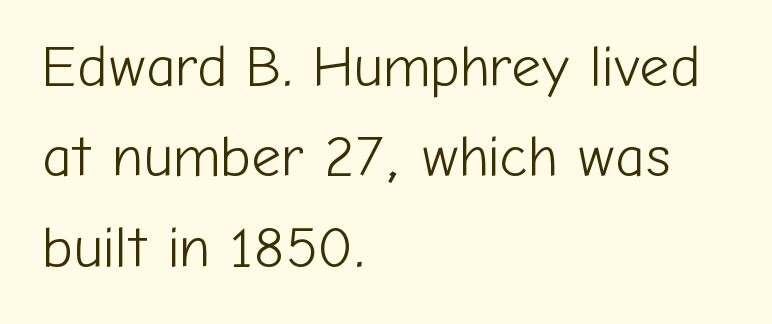
Decoration check: the copy has no underline. Compared with a centered layout, this one pins lines to the left instead. In terms of leading, this rendering sits right in the middle. Notice how the stems are strictly vertical — no italics here.
